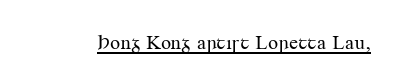
{"italic": "no", "bold": "no", "underline": "yes", "letter_spacing": "normal", "letter_spacing_em": 0.0, "glyph_px": 20}
